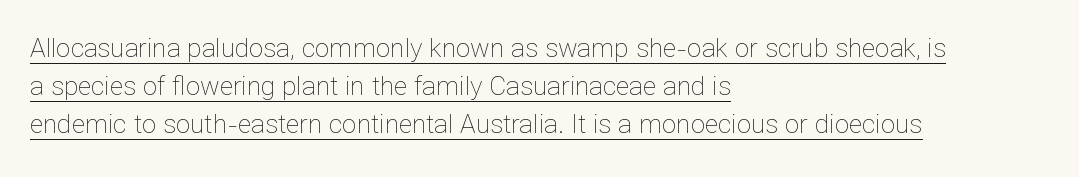
The image shows 26 px text type, upright; set left-aligned, normal line spacing (1.46x), normal letter spacing, underlined.
